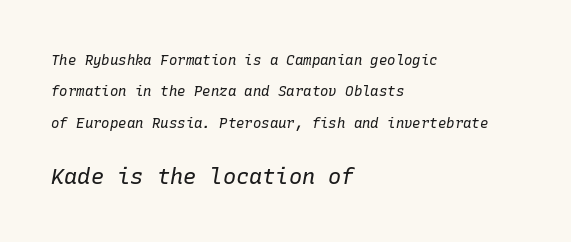
The passage shown is not underscored anywhere. Top chunk: small. Bottom chunk: large. A typesetter would mark this as italic. Compared with a typical body face, this is equally light or lighter still. Every row of glyphs begins at an identical x-position on the left.
